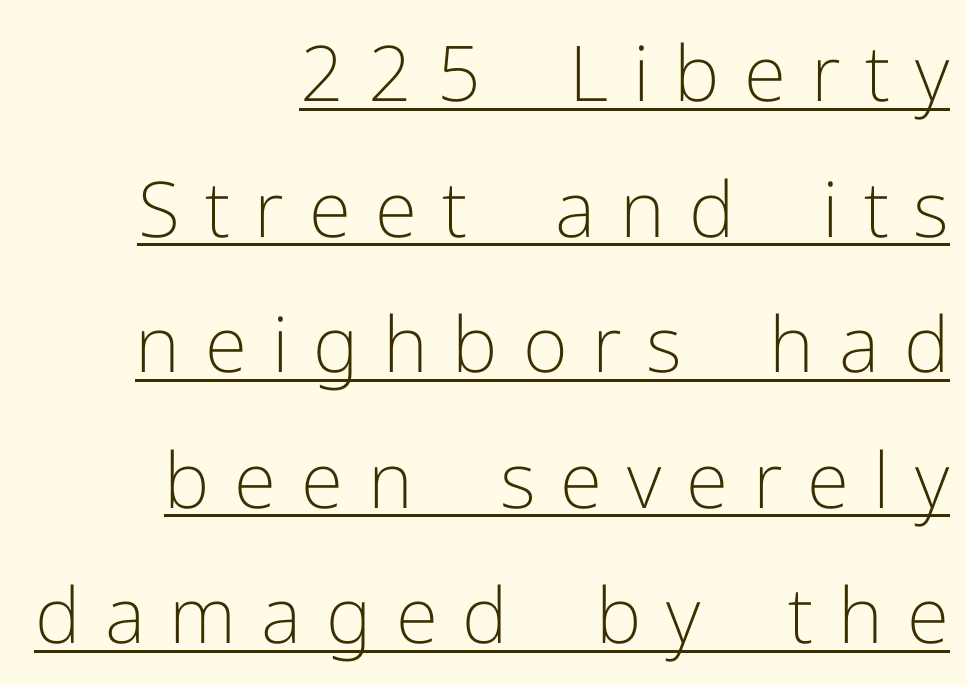
{"serif": "no", "italic": "no", "bold": "no", "weight": "light", "width": "normal", "stroke_contrast": "low", "x_height": "medium", "monospaced": "no", "underline": "yes", "align": "right", "line_spacing_ratio": 1.76, "letter_spacing": "wide", "letter_spacing_em": 0.32, "glyph_px": 77}
